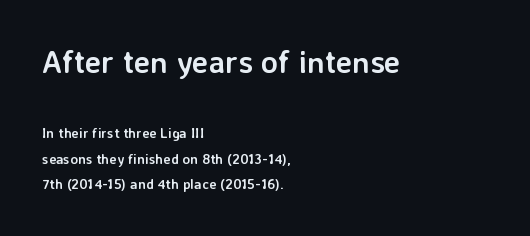
The image shows 31 px semibold sans-serif type, upright; set left-aligned, line spacing 1.84x, normal letter spacing, not underlined; the first (top) block is 2.21x larger; low stroke contrast and a medium x-height.
